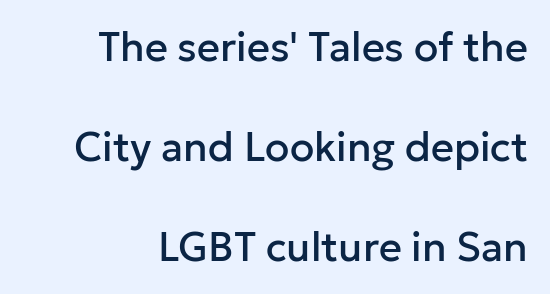
{"serif": "no", "italic": "no", "width": "normal", "stroke_contrast": "low", "x_height": "medium", "monospaced": "no", "underline": "no", "line_spacing": "loose", "line_spacing_ratio": 2.5, "letter_spacing": "normal", "letter_spacing_em": 0.0, "glyph_px": 40}
